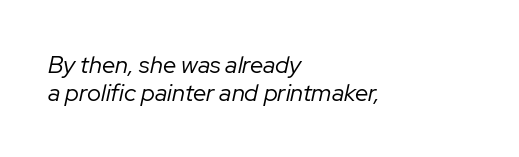
Tall strokes in this sample are angled rather than plumb. Is this a heavy cut? Hardly; it is regular or lighter. Layout note: lines flush left. Each row of text sits above clean, open space. Nobody touched the tracking dial on this one.
